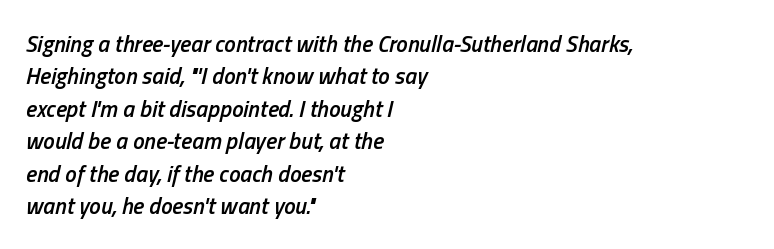
The image shows 23 px text type, italic (leaning right); set left-aligned, normal line spacing (1.41x), normal letter spacing, not underlined.
